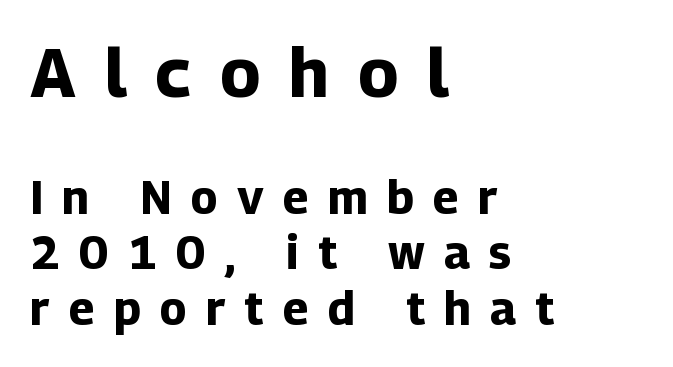
The image shows 69 px bold sans-serif type, upright; set left-aligned, line spacing 1.21x, unusually wide letter spacing (+0.42 em), not underlined; the first (top) block is 1.5x larger; low stroke contrast and a medium x-height.
